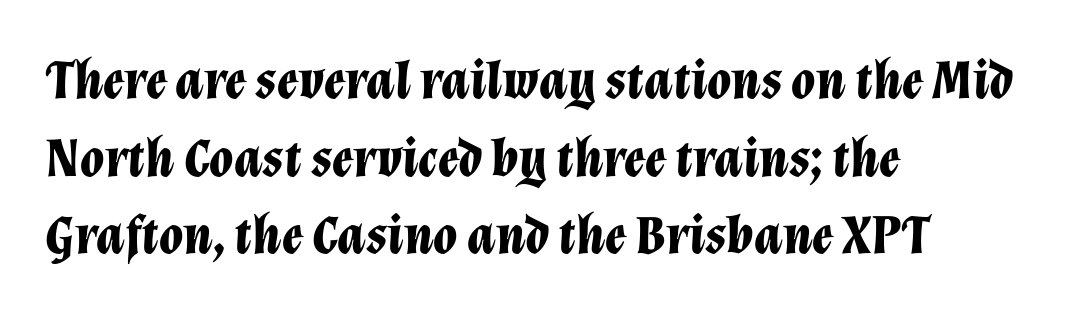
Q: Is the text bold? A: Yes.
Q: Is the text italic (slanted)? A: Yes, it leans right by about 12 degrees.
Q: Is the text underlined? A: No.
Q: How is the paragraph aligned? A: Left-aligned.
Q: Is the spacing between letters normal or unusually wide? A: Normal.
Q: Is the spacing between lines tight, normal or loose? A: Normal.
Q: Width (condensed, normal, or wide)? A: Normal.
Q: Stroke contrast? A: Low.
Q: x-height? A: Medium.
Q: Monospaced? A: No.
